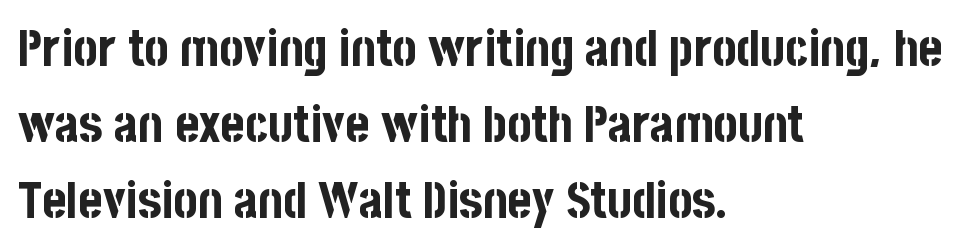
The image shows 51 px bold, condensed sans-serif type, upright; set left-aligned, normal line spacing (1.49x), normal letter spacing, not underlined; low stroke contrast and a large x-height.
